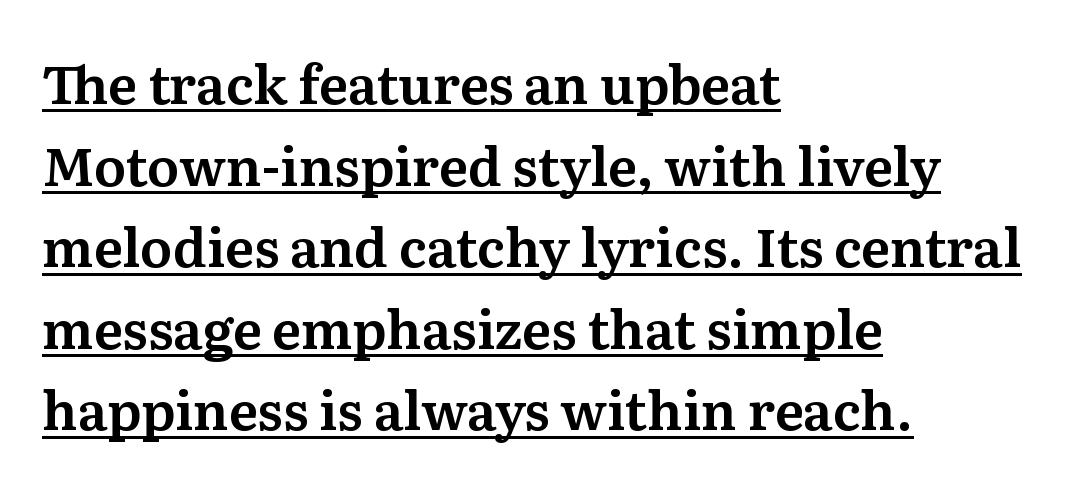
Ordinary non-slanted type is in use. Which margin do the lines hug? The left one — the right edge is uneven. The type family on display is of the serif kind. Decoration check: the copy is underlined. Glyph-to-glyph distance matches everyday printed text. Summary of vertical rhythm: regular, with standard interline spacing.
